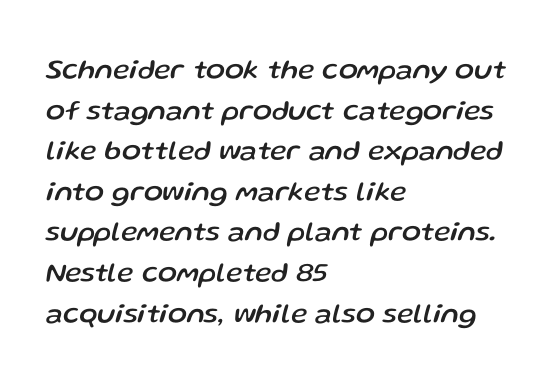
Each new line begins a customary step beneath the previous one. This rendering uses left alignment, leaving the right contour irregular. Note the varied advance widths — an 'i' is clearly narrower than an 'm'. Lines of text with bare space underneath. Every character sits at an angle, as italics do.
